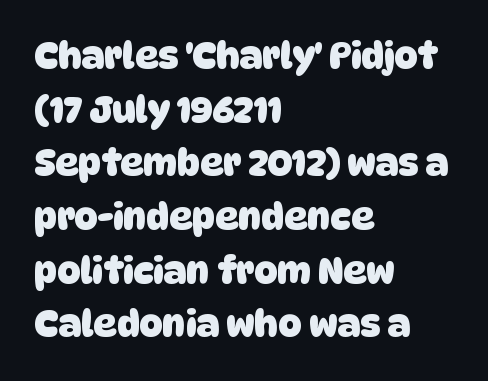
The image shows 36 px heavy sans-serif type; set left-aligned, normal line spacing (1.49x), normal letter spacing, not underlined; low stroke contrast and a large x-height.
